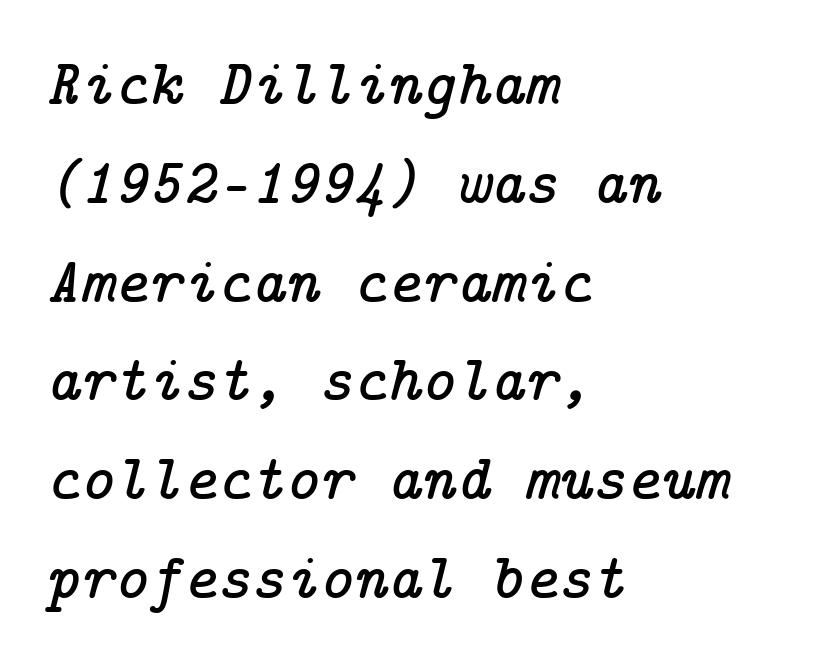
The image shows 65 px serif type, italic (leaning right); set left-aligned, normal line spacing (1.52x), normal letter spacing, not underlined; low stroke contrast and a medium x-height.
